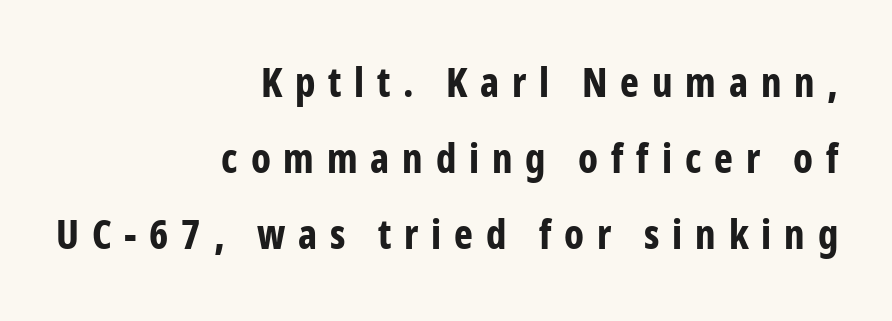
The text was rendered using a sans face with plain stroke endings. Honestly, the letter spacing is so wide it's the main thing you notice. The paragraph has a hard right edge and a soft left edge. Think of a printed novel: that variable character pitch is what you see here. Weight check: bold — yes, fully. The passage shown is not underscored anywhere.
